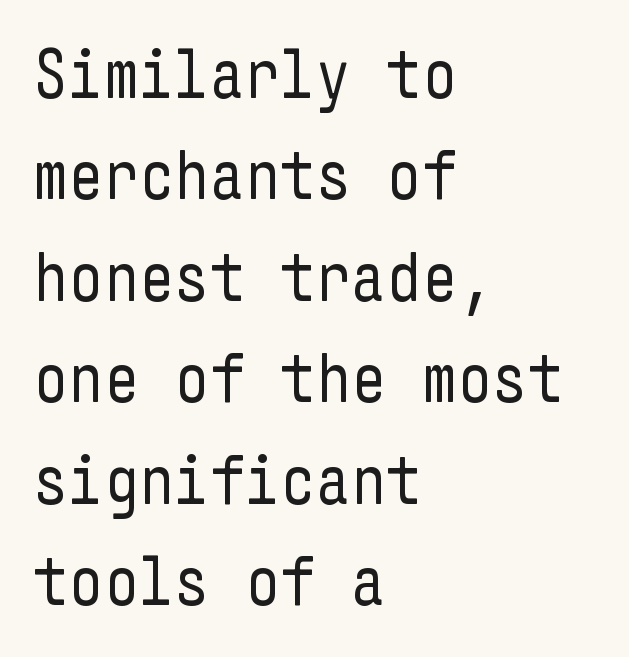
The image shows 69 px regular-weight, condensed sans-serif type, upright; set left-aligned, normal line spacing (1.47x), normal letter spacing, not underlined; low stroke contrast and a medium x-height.
